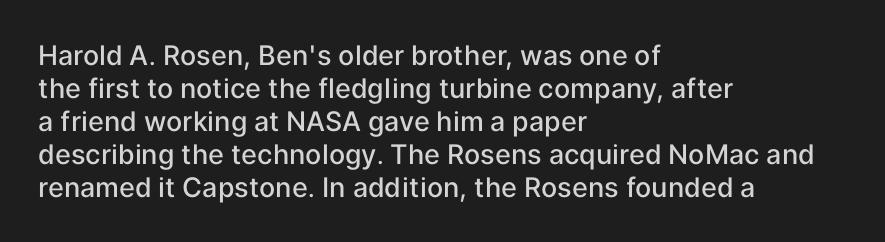
{"italic": "no", "bold": "semi", "underline": "no", "align": "left", "line_spacing_ratio": 1.22, "letter_spacing": "normal", "letter_spacing_em": 0.0, "glyph_px": 27}
